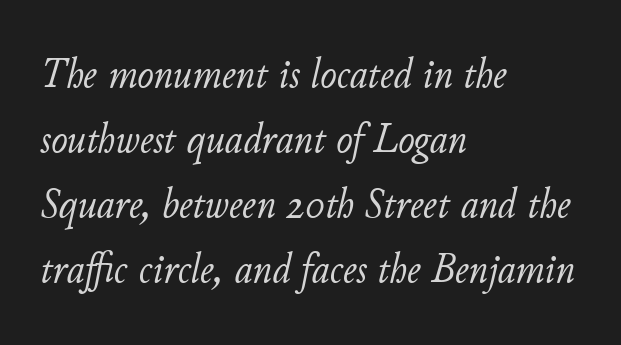
Q: Is the text bold? A: No.
Q: Is the text italic (slanted)? A: Yes, it leans right by about 11 degrees.
Q: Is the text underlined? A: No.
Q: How is the paragraph aligned? A: Left-aligned.
Q: Is the spacing between letters normal or unusually wide? A: Normal.
Q: Is the spacing between lines tight, normal or loose? A: Normal.
Q: Width (condensed, normal, or wide)? A: Normal.
Q: Stroke contrast? A: Low.
Q: x-height? A: Small.
Q: Monospaced? A: No.
